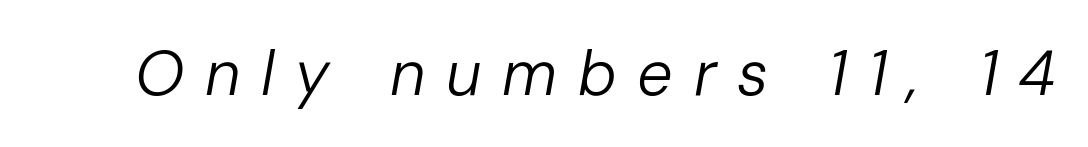
Q: Is the text bold? A: No.
Q: Is the text italic (slanted)? A: Yes, it leans right by about 10 degrees.
Q: Is the text underlined? A: No.
Q: Is the spacing between letters normal or unusually wide? A: Unusually wide.
Q: Width (condensed, normal, or wide)? A: Normal.
Q: Stroke contrast? A: Low.
Q: x-height? A: Medium.
Q: Monospaced? A: No.
